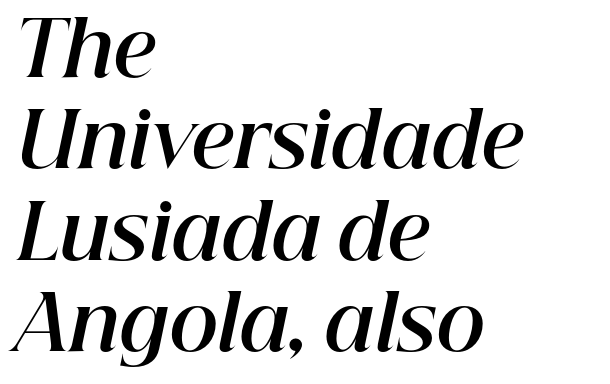
On the weight axis this lands at bold, roughly 700. The glyphs look as if they've been sheared to an angle. Letters rest on an invisible, unmarked baseline. This sample has the flowing, uneven cadence of proportional lettering.
